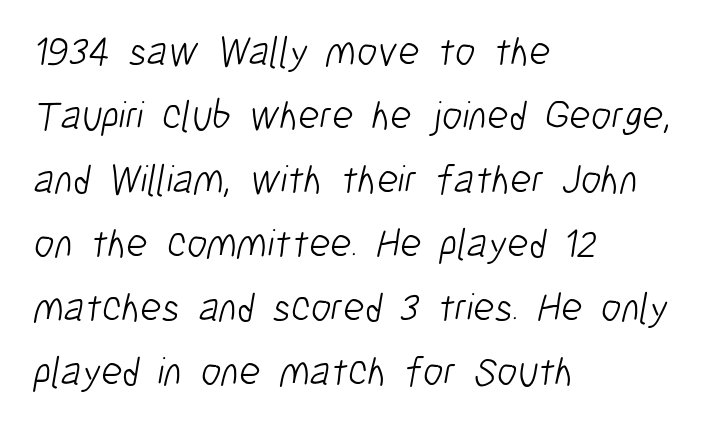
Q: Is the text bold? A: No.
Q: Is the typeface a serif or a sans-serif typeface? A: Sans-serif.
Q: Is the text underlined? A: No.
Q: How is the paragraph aligned? A: Left-aligned.
Q: Is the spacing between letters normal or unusually wide? A: Normal.
Q: Is the spacing between lines tight, normal or loose? A: Normal.
Q: Width (condensed, normal, or wide)? A: Condensed.
Q: Stroke contrast? A: Low.
Q: x-height? A: Medium.
Q: Monospaced? A: No.
